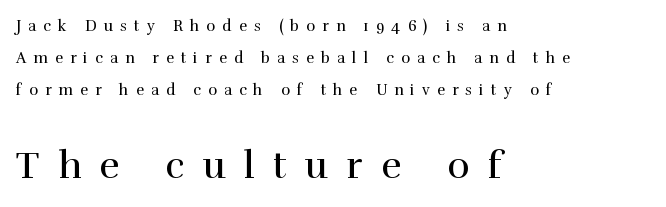
The image shows 38 px regular-weight serif type, upright; set left-aligned, loose line spacing (2.13x), unusually wide letter spacing (+0.48 em), not underlined; the second (bottom) block is 2.53x larger; high stroke contrast and a medium x-height.
